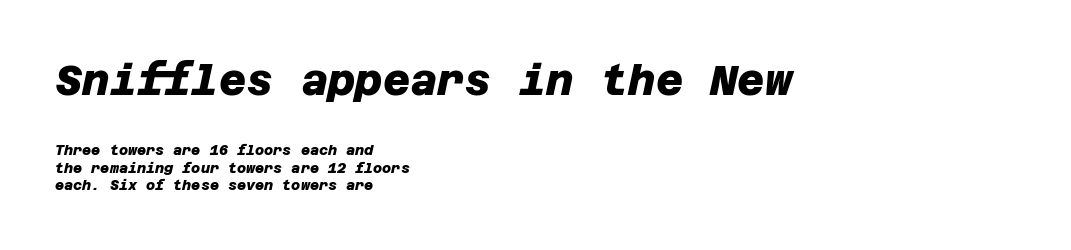
Q: Is the text bold? A: Yes.
Q: Is the typeface a serif or a sans-serif typeface? A: Sans-serif.
Q: Is the text underlined? A: No.
Q: How is the paragraph aligned? A: Left-aligned.
Q: Is the spacing between letters normal or unusually wide? A: Normal.
Q: Is the spacing between lines tight, normal or loose? A: Normal.
Q: Which block of text is set in a larger size, the first (top) or the second (bottom)? A: The first (top) one.
Q: Width (condensed, normal, or wide)? A: Normal.
Q: Stroke contrast? A: Low.
Q: x-height? A: Large.
